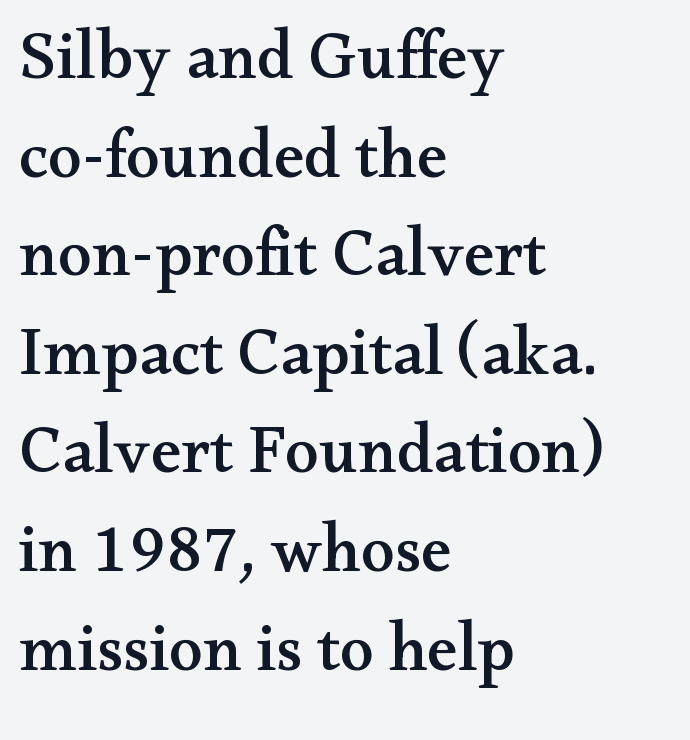
Q: Is the text italic (slanted)? A: No, it is upright.
Q: Is the typeface a serif or a sans-serif typeface? A: Serif.
Q: Is the text underlined? A: No.
Q: How is the paragraph aligned? A: Left-aligned.
Q: Is the spacing between letters normal or unusually wide? A: Normal.
Q: Is the spacing between lines tight, normal or loose? A: Normal.
Q: Width (condensed, normal, or wide)? A: Wide.
Q: Stroke contrast? A: Medium.
Q: x-height? A: Small.
Q: Monospaced? A: No.
